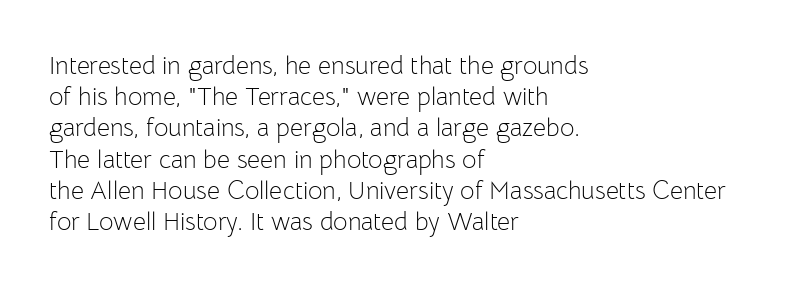
Spacing between characters is what you'd get straight out of the box. Ordinary non-slanted type is in use. The compositor pushed each line to the left boundary. Rows of type keep a routine distance in the vertical direction.
